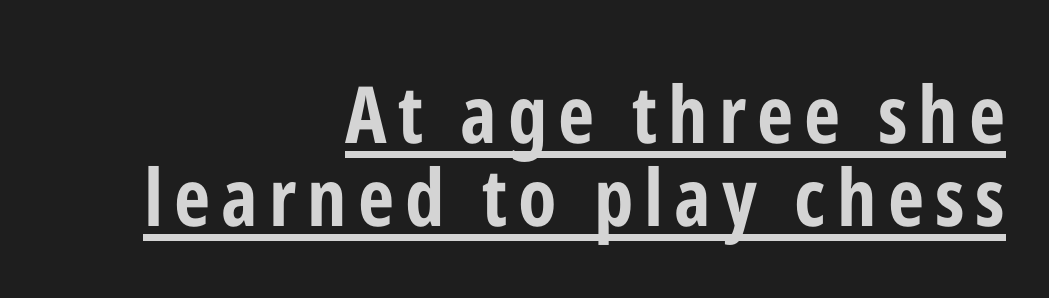
Q: Is the text bold? A: Yes.
Q: Is the text italic (slanted)? A: No, it is upright.
Q: Is the typeface a serif or a sans-serif typeface? A: Sans-serif.
Q: Is the text underlined? A: Yes.
Q: How is the paragraph aligned? A: Right-aligned.
Q: Is the spacing between lines tight, normal or loose? A: Tight.
Q: Width (condensed, normal, or wide)? A: Condensed.
Q: Stroke contrast? A: Low.
Q: x-height? A: Medium.
Q: Monospaced? A: No.
